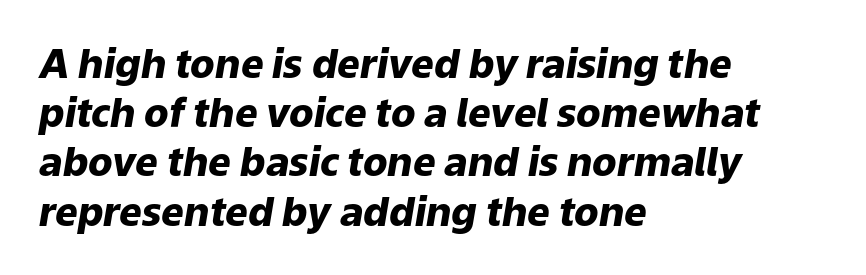
Line beginnings align vertically; line endings do not. This sample uses plain, unmodified letter spacing. Note the varied advance widths — an 'i' is clearly narrower than an 'm'. Quick note: italic.
